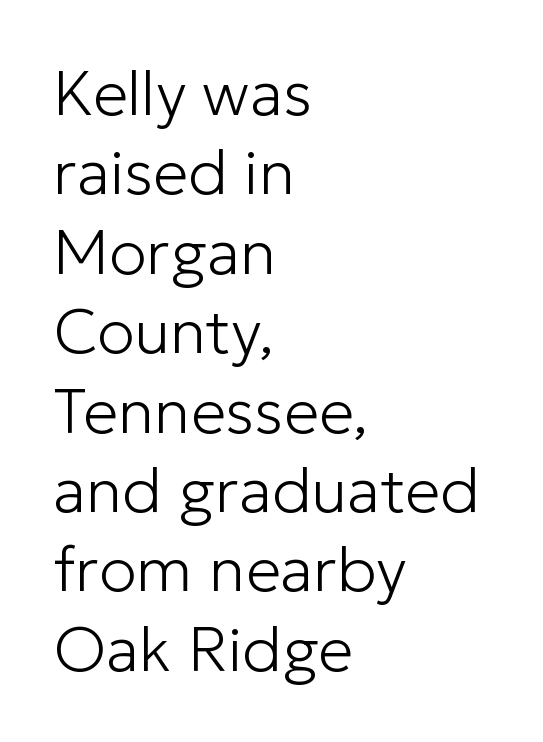
The image shows 63 px light sans-serif type, upright; set left-aligned, normal line spacing (1.26x), normal letter spacing, not underlined; low stroke contrast and a medium x-height.
